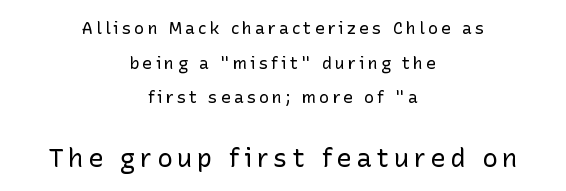
{"italic": "no", "bold": "no", "underline": "no", "align": "center", "line_spacing": "loose", "line_spacing_ratio": 2.04, "larger_block": "second", "size_ratio": 1.53, "glyph_px": 26}
